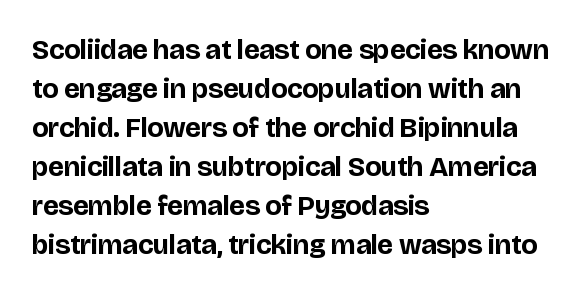
Q: Is the text bold? A: Yes.
Q: Is the text italic (slanted)? A: No, it is upright.
Q: Is the typeface a serif or a sans-serif typeface? A: Sans-serif.
Q: Is the text underlined? A: No.
Q: How is the paragraph aligned? A: Left-aligned.
Q: Is the spacing between letters normal or unusually wide? A: Normal.
Q: Is the spacing between lines tight, normal or loose? A: Normal.
Q: Width (condensed, normal, or wide)? A: Normal.
Q: Stroke contrast? A: Low.
Q: x-height? A: Large.
Q: Monospaced? A: No.
